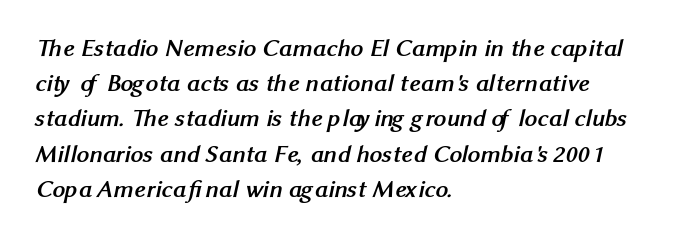
Q: Is the text bold? A: Yes.
Q: Is the text underlined? A: No.
Q: How is the paragraph aligned? A: Left-aligned.
Q: Is the spacing between letters normal or unusually wide? A: Normal.
Q: Is the spacing between lines tight, normal or loose? A: Normal.
